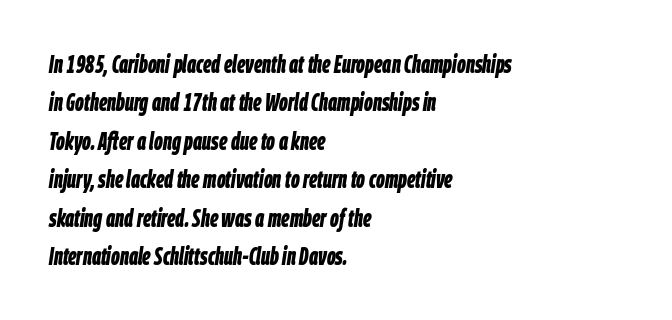
Rule under the text: the space is simply empty. Thick stems and heavy bowls — unmistakably bold. The passage shown leans; its letterforms are oblique. Short note: letters normally spaced. Regular leading. These lines stack with their left ends in a neat column.
